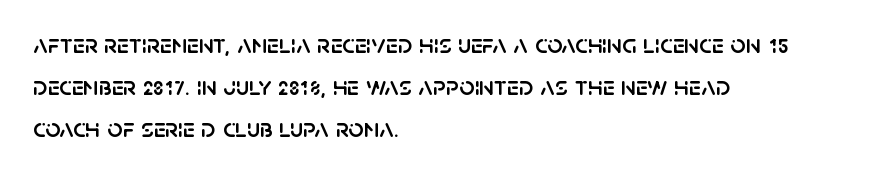
Q: Is the text italic (slanted)? A: No, it is upright.
Q: Is the text underlined? A: No.
Q: How is the paragraph aligned? A: Left-aligned.
Q: Is the spacing between letters normal or unusually wide? A: Normal.
Q: Is the spacing between lines tight, normal or loose? A: Normal.
